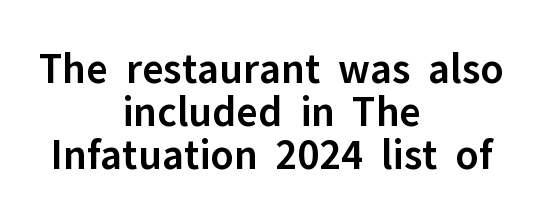
Visually the block forms a symmetrical silhouette, jagged on both flanks. Characters follow at the spacing the type designer built in. The space between consecutive lines is stingy. Think of a printed novel: that variable character pitch is what you see here.
